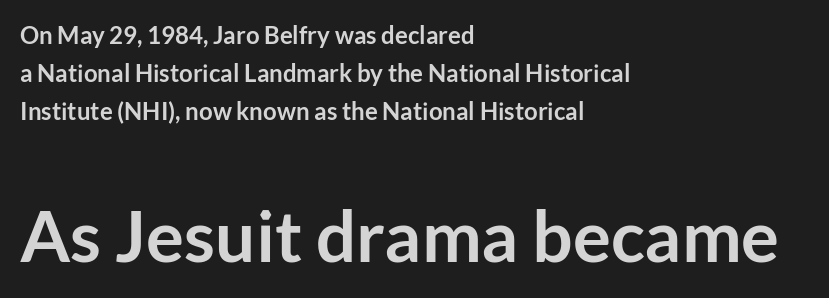
The image shows 71 px semibold sans-serif type, upright; set left-aligned, normal line spacing (1.58x), normal letter spacing, not underlined; the second (bottom) block is 2.96x larger; low stroke contrast and a medium x-height.
